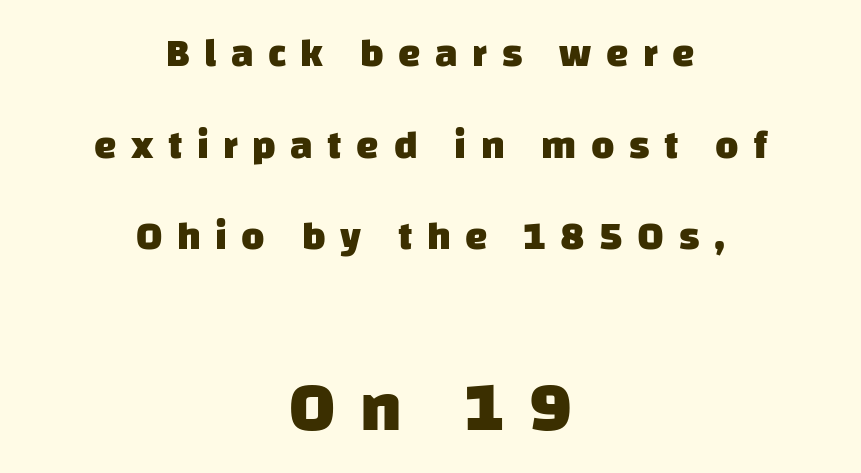
{"serif": "no", "bold": "yes", "weight": "heavy", "width": "normal", "stroke_contrast": "low", "x_height": "large", "monospaced": "no", "underline": "no", "align": "center", "line_spacing": "loose", "line_spacing_ratio": 2.29, "letter_spacing": "wide", "letter_spacing_em": 0.36, "larger_block": "second", "size_ratio": 1.75, "glyph_px": 70}
